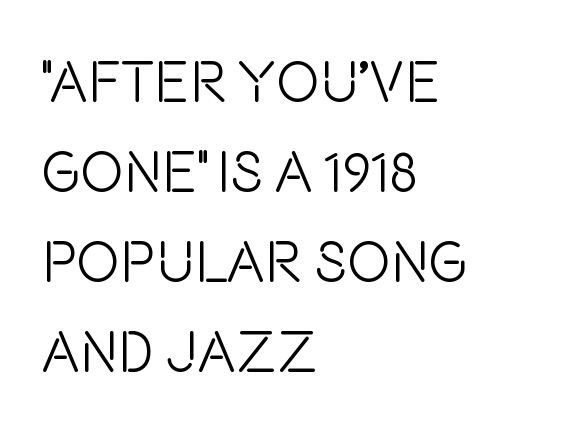
{"serif": "no", "italic": "no", "bold": "no", "weight": "light", "width": "condensed", "stroke_contrast": "low", "x_height": "large", "monospaced": "no", "underline": "no", "align": "left", "line_spacing": "normal", "line_spacing_ratio": 1.55, "letter_spacing": "normal", "letter_spacing_em": 0.0, "glyph_px": 58}
